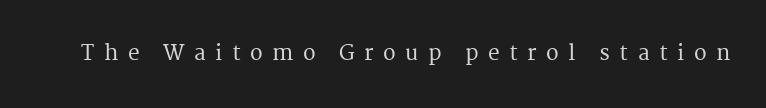
The image shows 21 px text type, upright; set unusually wide letter spacing (+0.45 em), not underlined.
